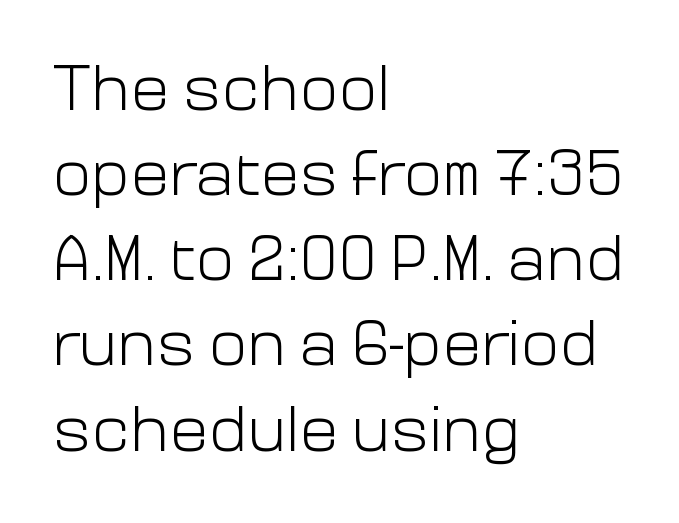
The image shows 65 px light sans-serif type, upright; set left-aligned, normal line spacing (1.31x), normal letter spacing, not underlined; low stroke contrast and a medium x-height.
